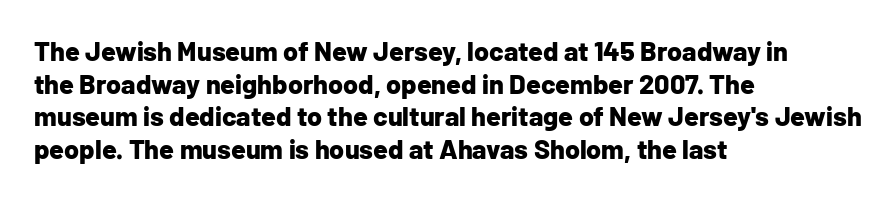
The glyphs are unaccompanied by any horizontal stroke below them. The passage shown is emphatically bold. The lettering holds an erect, upright posture throughout. Here the glyphs are tracked normally, forming tight word shapes.
